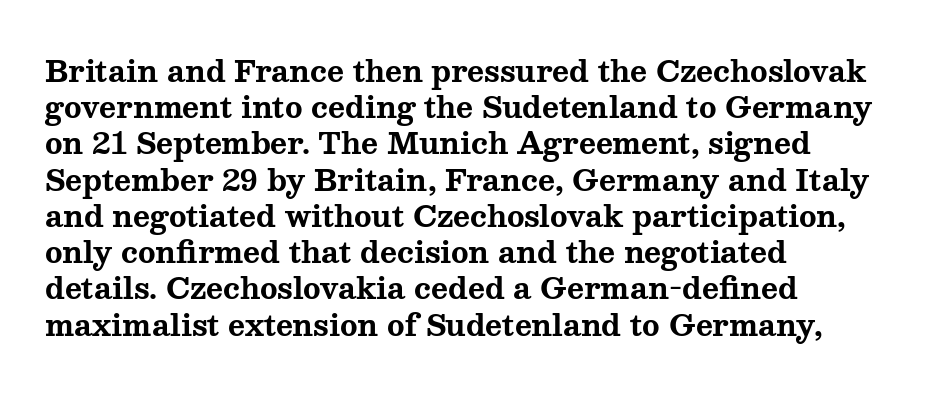
The image shows 29 px bold, wide serif type, upright; set left-aligned, normal line spacing (1.25x), normal letter spacing, not underlined; medium stroke contrast and a medium x-height.
